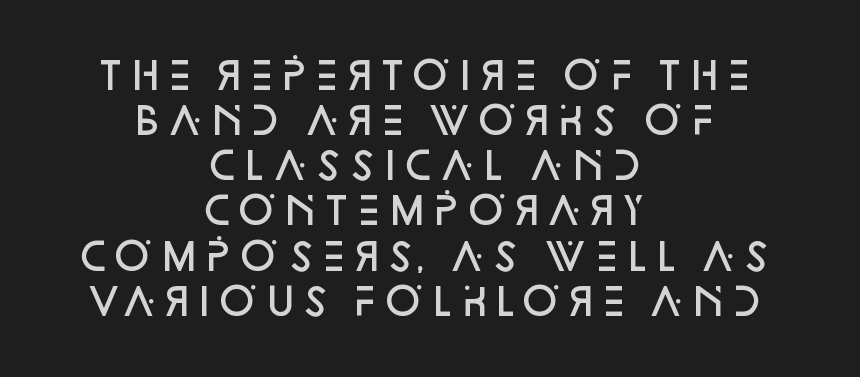
The letters sit at their default tracking, neither squeezed nor spread. A sans-serif font was chosen for this passage. This rendering features lettering with no underline. These lines are rendered in a variable-pitch font. If you folded the block vertically in half, each line would mirror itself in length. Firm but not heavy-handed strokes: this text is semibold.
